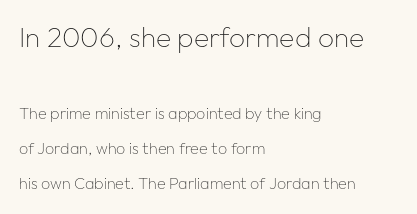
Q: Is the text bold? A: No.
Q: Is the text italic (slanted)? A: No, it is upright.
Q: Is the typeface a serif or a sans-serif typeface? A: Sans-serif.
Q: Is the text underlined? A: No.
Q: How is the paragraph aligned? A: Left-aligned.
Q: Is the spacing between letters normal or unusually wide? A: Normal.
Q: Is the spacing between lines tight, normal or loose? A: Loose.
Q: Which block of text is set in a larger size, the first (top) or the second (bottom)? A: The first (top) one.
Q: Width (condensed, normal, or wide)? A: Normal.
Q: Stroke contrast? A: Low.
Q: x-height? A: Medium.
Q: Monospaced? A: No.
